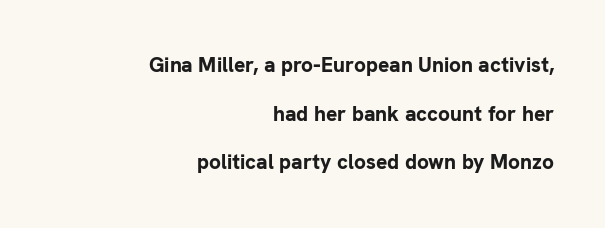
The image shows 21 px bold type, upright; set right-aligned, loose line spacing (2.31x), normal letter spacing, not underlined.
